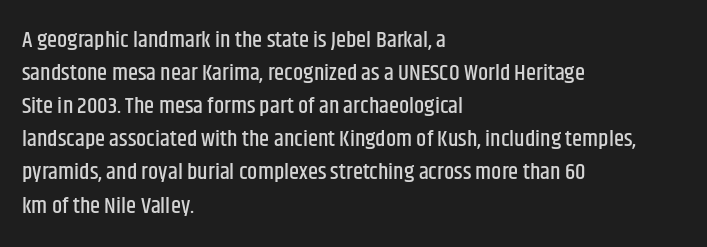
Q: Is the text italic (slanted)? A: No, it is upright.
Q: Is the text underlined? A: No.
Q: How is the paragraph aligned? A: Left-aligned.
Q: Is the spacing between letters normal or unusually wide? A: Normal.
Q: Is the spacing between lines tight, normal or loose? A: Normal.
